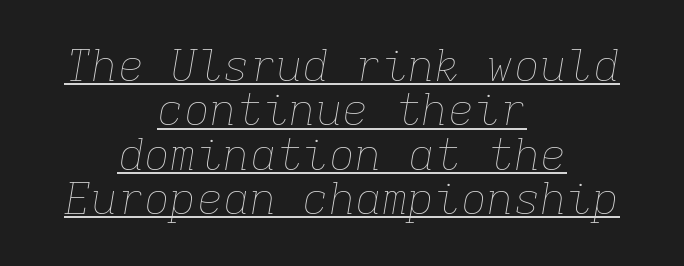
The image shows 44 px thin type, italic (leaning right), monospaced; set centered, tight line spacing (1.01x), normal letter spacing, underlined; low stroke contrast and a medium x-height.
